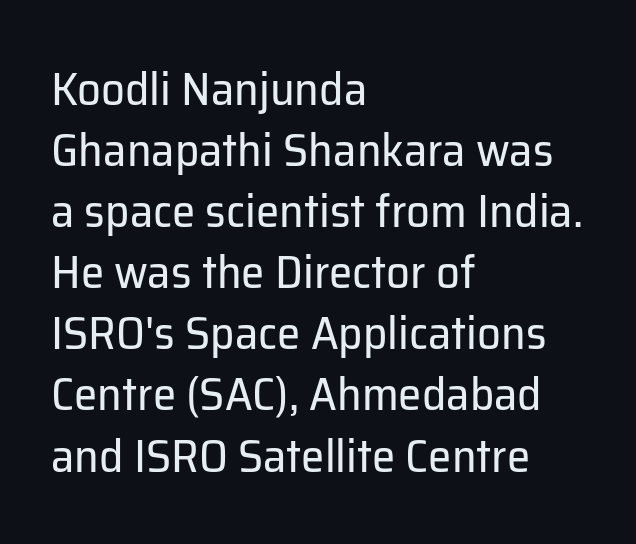
{"serif": "no", "italic": "no", "bold": "no", "weight": "regular", "width": "normal", "stroke_contrast": "low", "x_height": "medium", "monospaced": "no", "underline": "no", "align": "left", "line_spacing": "normal", "line_spacing_ratio": 1.3, "letter_spacing": "normal", "letter_spacing_em": 0.0, "glyph_px": 47}
